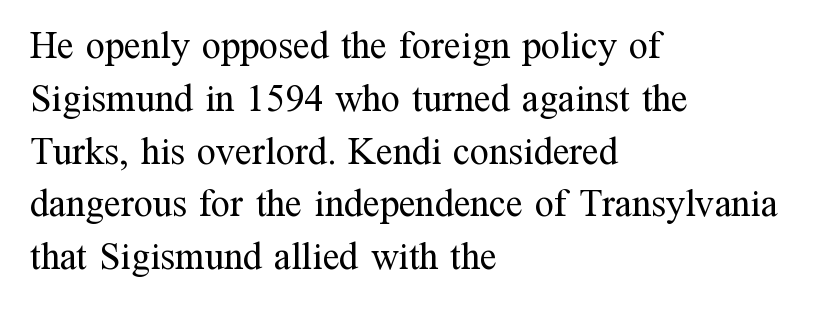
The compositor pushed each line to the left boundary. Type style note: has serifs. Short note: letters normally spaced. The rendering uses natural spacing where letterforms have individual widths. The letters stand straight up with perfectly vertical stems. These lines sit exactly where default settings would place them.
